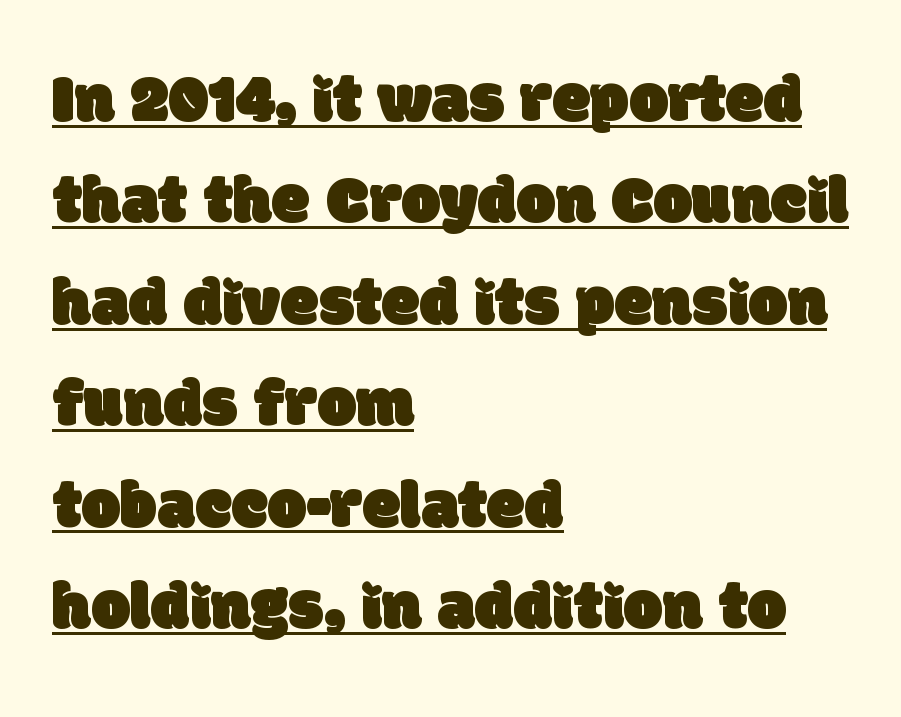
Looks like regular typesetting: each glyph gets only the width it needs. Leftover space on each line is placed entirely after the last word. Glyph-to-glyph distance matches everyday printed text. The passage shown is underscored from start to finish.
